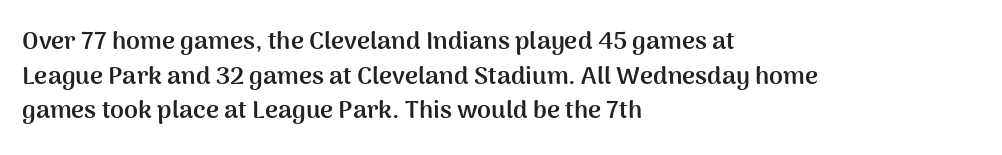
{"italic": "no", "bold": "yes", "underline": "no", "align": "left", "line_spacing": "normal", "line_spacing_ratio": 1.39, "letter_spacing": "normal", "letter_spacing_em": 0.0, "glyph_px": 25}
